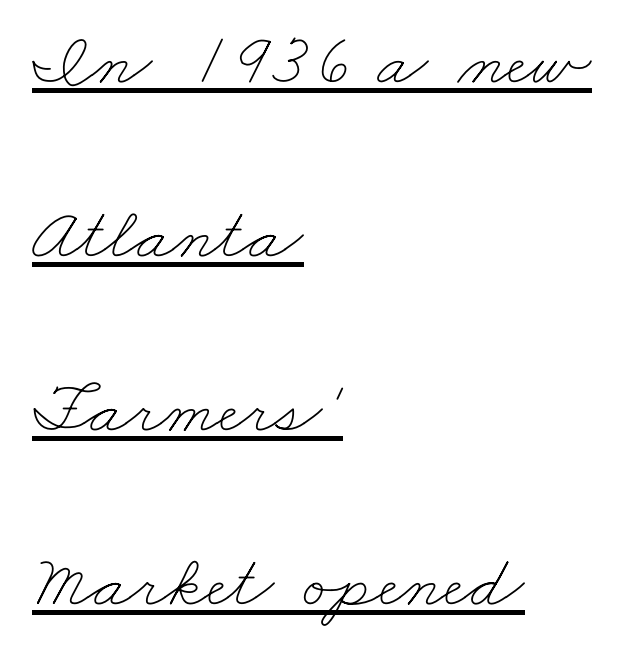
Q: Is the text bold? A: No.
Q: Is the text underlined? A: Yes.
Q: How is the paragraph aligned? A: Left-aligned.
Q: Is the spacing between letters normal or unusually wide? A: Normal.
Q: Is the spacing between lines tight, normal or loose? A: Loose.
Q: Width (condensed, normal, or wide)? A: Wide.
Q: Stroke contrast? A: Low.
Q: x-height? A: Small.
Q: Monospaced? A: No.
